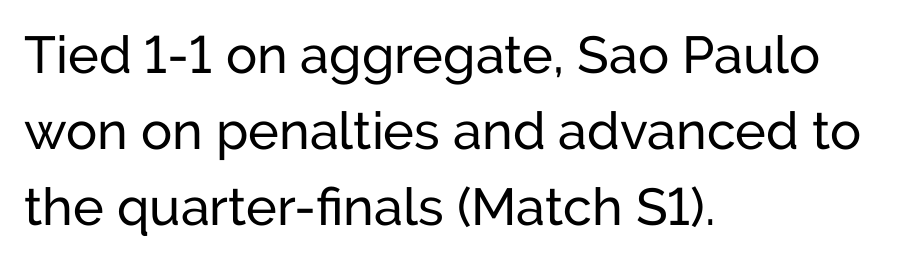
The passage shown is typed in a proportional face where columns would drift. There is no visible air inserted between adjacent glyphs. The foot of each line stays bare and open. Does the lettering tilt? It doesn't — this is upright. Check where the strokes stop: nothing finishes them off — pure sans. Casual observation: everything's shoved over to the left.
